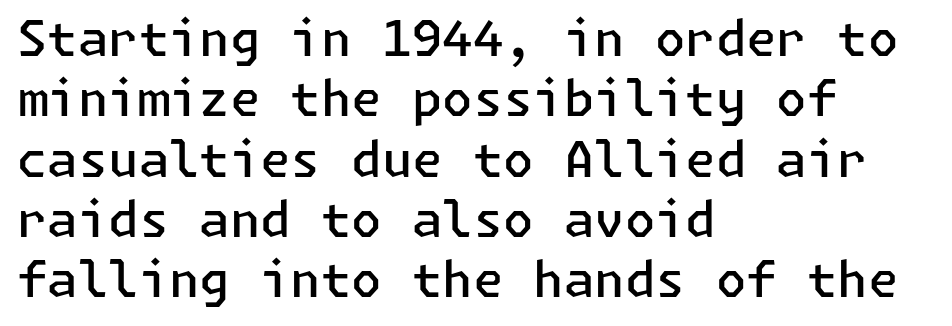
{"serif": "no", "italic": "no", "bold": "semi", "weight": "semibold", "width": "normal", "stroke_contrast": "low", "x_height": "medium", "underline": "no", "align": "left", "line_spacing_ratio": 1.23, "letter_spacing": "normal", "letter_spacing_em": 0.0, "glyph_px": 49}
